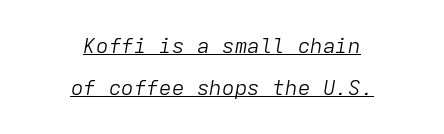
{"italic": "yes", "lean": "right", "slant_degrees": 9, "bold": "no", "underline": "yes", "align": "center", "line_spacing": "loose", "line_spacing_ratio": 2.01, "letter_spacing": "normal", "letter_spacing_em": 0.0, "glyph_px": 21}
